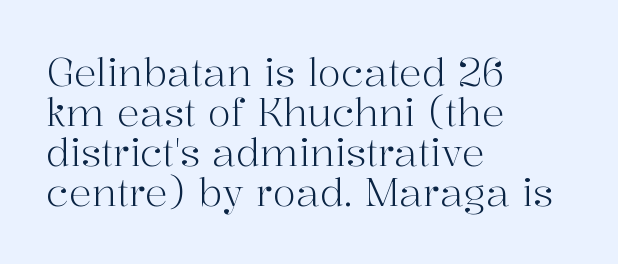
The image shows 38 px light serif type, upright; set left-aligned, tight line spacing (1.05x), normal letter spacing, not underlined; high stroke contrast and a medium x-height.
